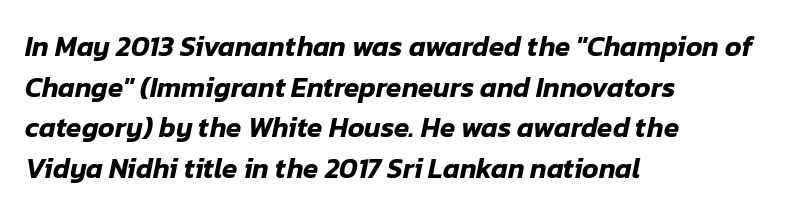
The image shows 28 px text type, italic (leaning right); set left-aligned, normal line spacing (1.45x), normal letter spacing, not underlined; low stroke contrast and a medium x-height.
